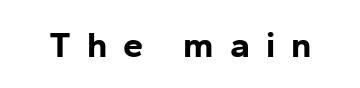
{"serif": "no", "italic": "no", "bold": "yes", "weight": "bold", "width": "normal", "stroke_contrast": "low", "x_height": "medium", "monospaced": "no", "underline": "no", "letter_spacing": "wide", "letter_spacing_em": 0.44, "glyph_px": 36}
